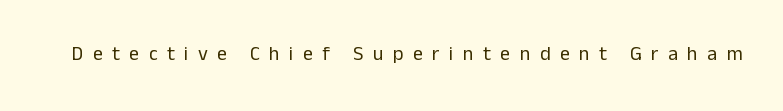
{"italic": "no", "bold": "no", "underline": "no", "letter_spacing": "wide", "letter_spacing_em": 0.47, "glyph_px": 20}
